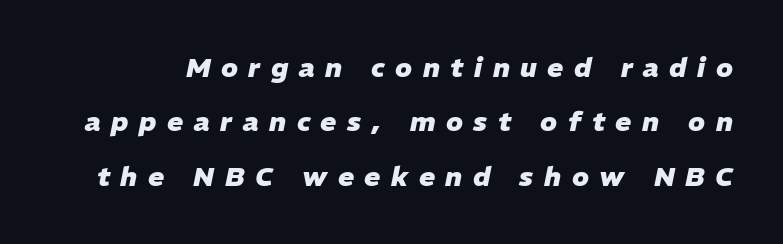
Q: Is the text bold? A: Yes.
Q: Is the text italic (slanted)? A: Yes, it leans right by about 11 degrees.
Q: Is the text underlined? A: No.
Q: Is the spacing between letters normal or unusually wide? A: Unusually wide.
Q: Is the spacing between lines tight, normal or loose? A: Loose.
